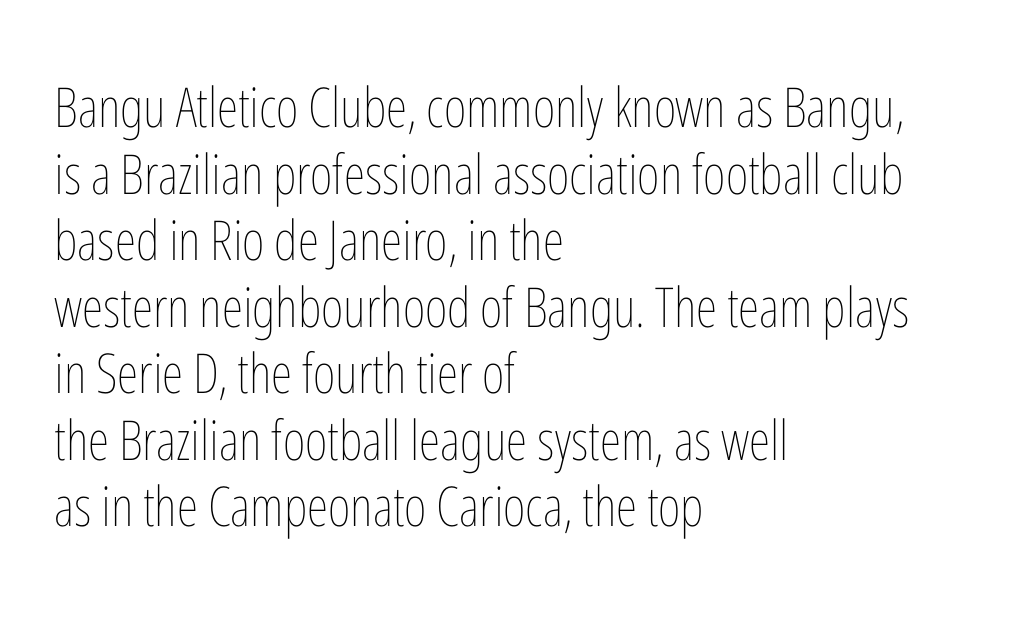
{"italic": "no", "bold": "no", "weight": "thin", "width": "condensed", "stroke_contrast": "low", "x_height": "medium", "monospaced": "no", "underline": "no", "align": "left", "line_spacing_ratio": 1.21, "letter_spacing": "normal", "letter_spacing_em": 0.0, "glyph_px": 55}
